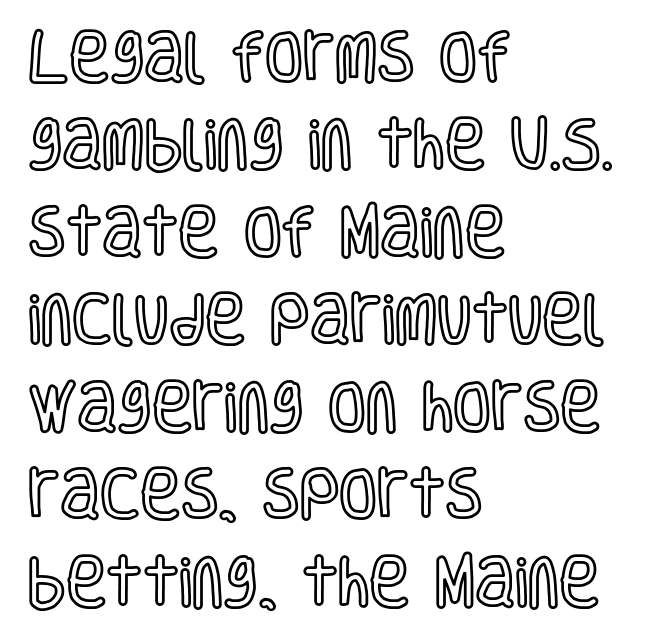
The image shows 55 px condensed type, upright; set left-aligned, normal line spacing (1.59x), normal letter spacing, not underlined; a large x-height.
